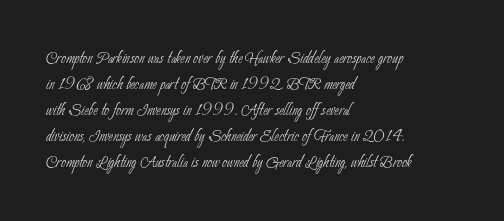
Q: Is the text bold? A: No.
Q: Is the text underlined? A: No.
Q: How is the paragraph aligned? A: Left-aligned.
Q: Is the spacing between letters normal or unusually wide? A: Normal.
